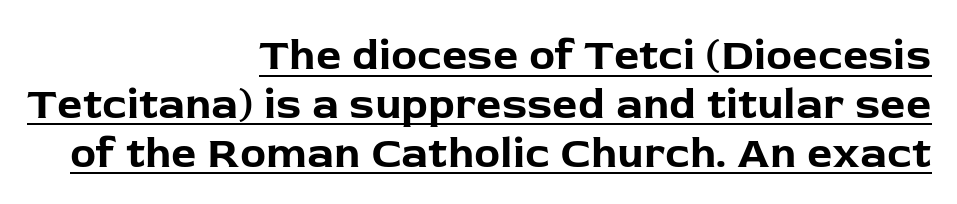
Q: Is the text bold? A: Yes.
Q: Is the text italic (slanted)? A: No, it is upright.
Q: Is the typeface a serif or a sans-serif typeface? A: Sans-serif.
Q: Is the text underlined? A: Yes.
Q: How is the paragraph aligned? A: Right-aligned.
Q: Is the spacing between letters normal or unusually wide? A: Normal.
Q: Is the spacing between lines tight, normal or loose? A: Tight.
Q: Width (condensed, normal, or wide)? A: Normal.
Q: Stroke contrast? A: Low.
Q: x-height? A: Medium.
Q: Monospaced? A: No.
